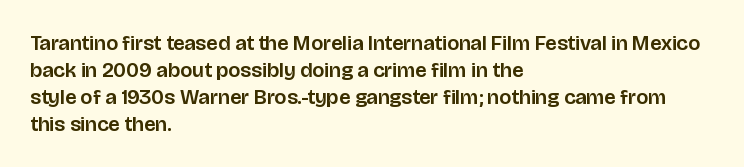
Q: Is the text italic (slanted)? A: No, it is upright.
Q: Is the text underlined? A: No.
Q: How is the paragraph aligned? A: Left-aligned.
Q: Is the spacing between letters normal or unusually wide? A: Normal.
Q: Is the spacing between lines tight, normal or loose? A: Normal.
